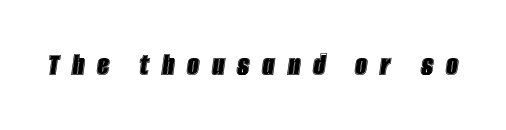
Q: Is the text italic (slanted)? A: Yes, it leans right by about 8 degrees.
Q: Is the text underlined? A: No.
Q: Is the spacing between letters normal or unusually wide? A: Unusually wide.
Q: Width (condensed, normal, or wide)? A: Condensed.
Q: x-height? A: Large.
Q: Monospaced? A: No.
